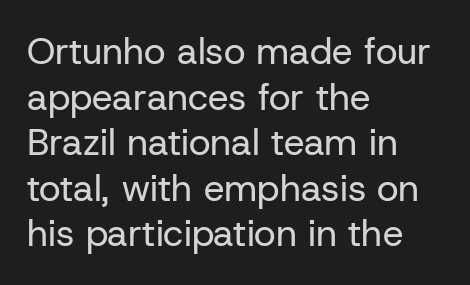
Ordinary non-slanted type is in use. These lines are rendered in a variable-pitch font. Glyph-to-glyph distance matches everyday printed text. The string is rendered with underlining switched off. The font is comparable to plain body text, perhaps lighter. The setting favours the left margin, as ordinary paragraphs usually do.
